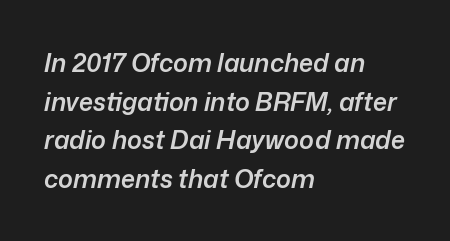
{"italic": "yes", "lean": "right", "slant_degrees": 12, "bold": "semi", "underline": "no", "align": "left", "line_spacing": "normal", "line_spacing_ratio": 1.55, "letter_spacing": "normal", "letter_spacing_em": 0.0, "glyph_px": 25}
